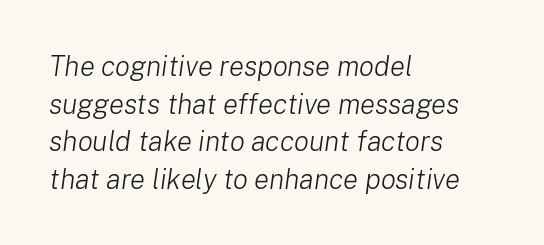
{"italic": "yes", "lean": "right", "slant_degrees": 8, "bold": "no", "weight": "light", "width": "normal", "stroke_contrast": "low", "x_height": "medium", "monospaced": "no", "underline": "no", "align": "left", "line_spacing": "normal", "line_spacing_ratio": 1.34, "letter_spacing": "normal", "letter_spacing_em": 0.0, "glyph_px": 28}
